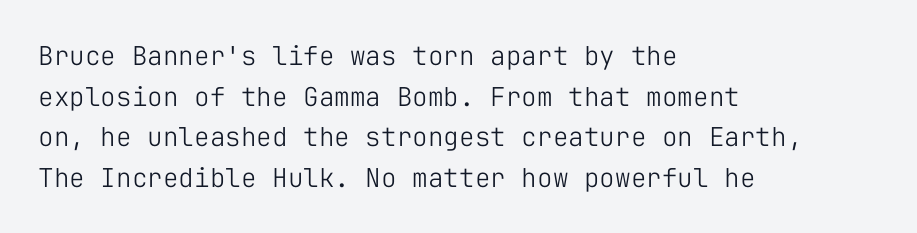
Q: Is the text bold? A: No.
Q: Is the text italic (slanted)? A: No, it is upright.
Q: Is the text underlined? A: No.
Q: How is the paragraph aligned? A: Left-aligned.
Q: Is the spacing between letters normal or unusually wide? A: Normal.
Q: Is the spacing between lines tight, normal or loose? A: Normal.
